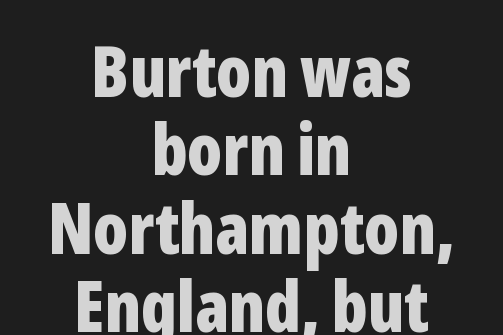
The image shows 70 px bold, condensed sans-serif type, upright; set centered, tight line spacing (1.12x), normal letter spacing, not underlined; low stroke contrast and a medium x-height.
